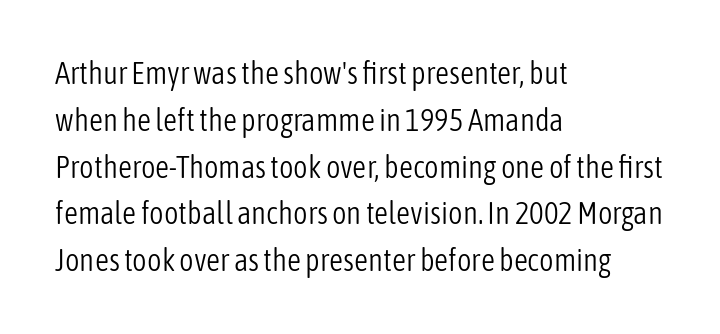
Q: Is the text bold? A: No.
Q: Is the text italic (slanted)? A: No, it is upright.
Q: Is the typeface a serif or a sans-serif typeface? A: Sans-serif.
Q: Is the text underlined? A: No.
Q: How is the paragraph aligned? A: Left-aligned.
Q: Is the spacing between letters normal or unusually wide? A: Normal.
Q: Is the spacing between lines tight, normal or loose? A: Normal.
Q: Width (condensed, normal, or wide)? A: Condensed.
Q: Stroke contrast? A: Low.
Q: x-height? A: Medium.
Q: Monospaced? A: No.
